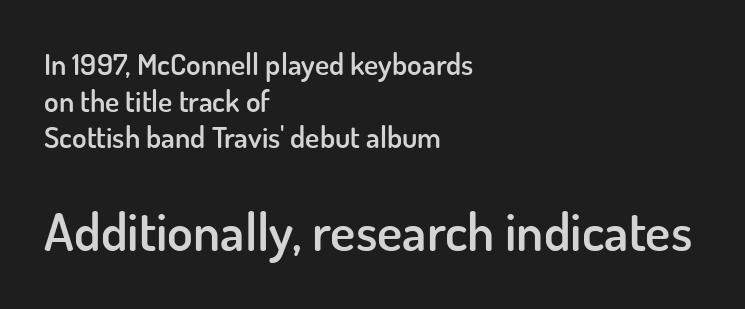
Honestly, there is no underline to notice here at all. The designer went with a sans here, leaving each stem footless. Of the two passages, the one underneath uses the larger point size. Spacing verdict: proportional, widths tailored to each character.
